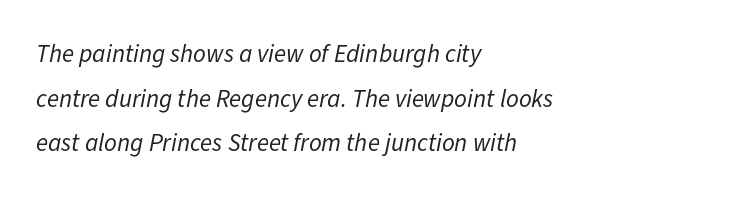
The rendering applies a slant to the glyphs. The rendering anchors every line to the left-hand side. The line texture is even and compact thanks to regular tracking. Weight: regular or lighter.
